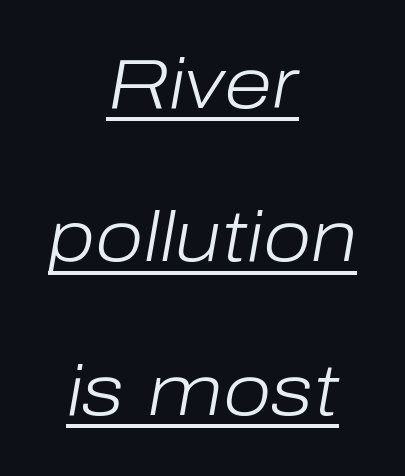
The image shows 70 px light type, italic (leaning right); set centered, loose line spacing (2.19x), normal letter spacing, underlined; low stroke contrast and a medium x-height.
